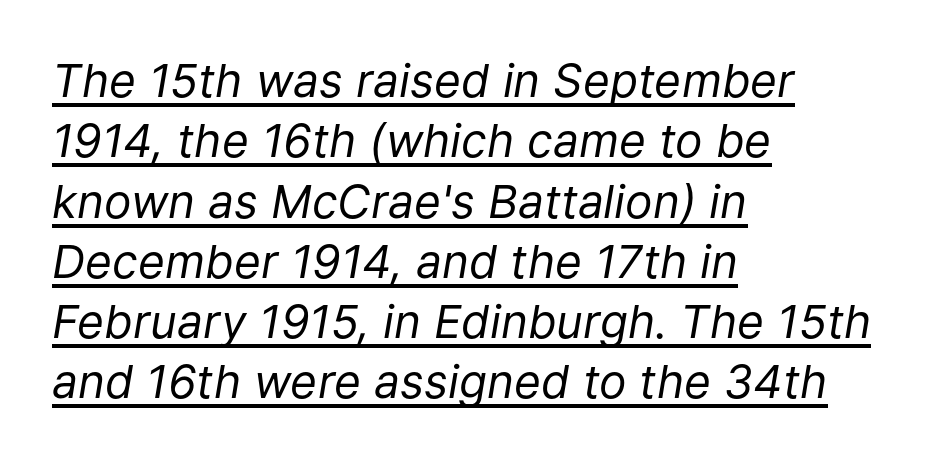
{"italic": "yes", "lean": "right", "slant_degrees": 9, "bold": "no", "weight": "regular", "width": "normal", "stroke_contrast": "low", "x_height": "medium", "monospaced": "no", "underline": "yes", "align": "left", "line_spacing": "normal", "line_spacing_ratio": 1.31, "letter_spacing": "normal", "letter_spacing_em": 0.0, "glyph_px": 46}
